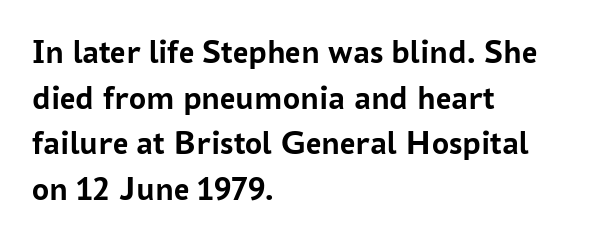
Q: Is the text bold? A: Yes.
Q: Is the text italic (slanted)? A: No, it is upright.
Q: Is the typeface a serif or a sans-serif typeface? A: Sans-serif.
Q: Is the text underlined? A: No.
Q: How is the paragraph aligned? A: Left-aligned.
Q: Is the spacing between letters normal or unusually wide? A: Normal.
Q: Is the spacing between lines tight, normal or loose? A: Normal.
Q: Width (condensed, normal, or wide)? A: Normal.
Q: Stroke contrast? A: Low.
Q: x-height? A: Medium.
Q: Monospaced? A: No.
